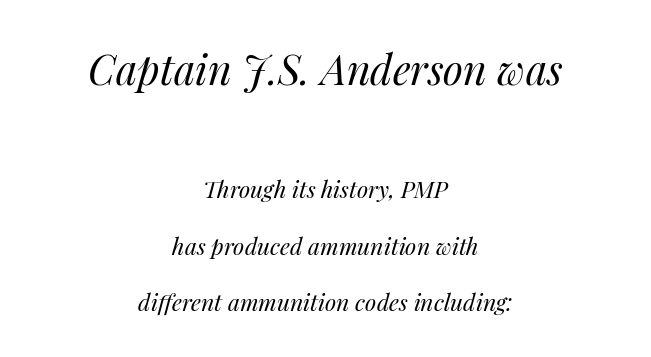
Q: Is the text bold? A: No.
Q: Is the text italic (slanted)? A: Yes, it leans right by about 14 degrees.
Q: Is the text underlined? A: No.
Q: How is the paragraph aligned? A: Centered.
Q: Is the spacing between letters normal or unusually wide? A: Normal.
Q: Is the spacing between lines tight, normal or loose? A: Loose.
Q: Which block of text is set in a larger size, the first (top) or the second (bottom)? A: The first (top) one.
Q: Width (condensed, normal, or wide)? A: Normal.
Q: Stroke contrast? A: Medium.
Q: x-height? A: Medium.
Q: Monospaced? A: No.
